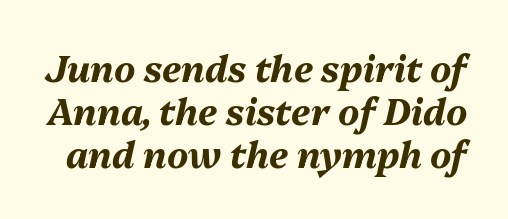
The face used here has a pronounced slope to its letters. A typesetter would call this zero additional tracking. Stroke thickness is high; the sample reads as a true bold. Each row of text sits above clean, open space.
